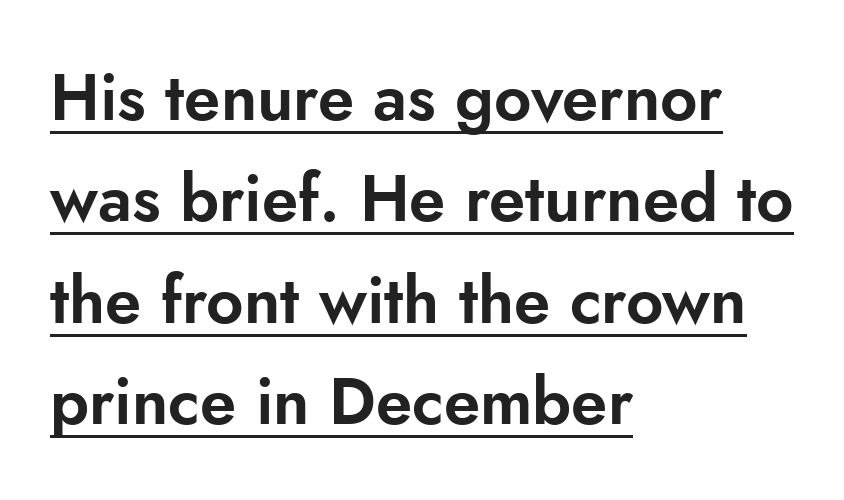
The letters advance in unequal steps, a hallmark of proportional type. To sum up the face: it is a sans, with no serifs. Students, observe the line beneath the letters — that is underlining. The gaps between neighbouring characters are ordinary and unremarkable. Is the block centered? No — it sits flush against the left margin. Notice how the stems are strictly vertical — no italics here.
